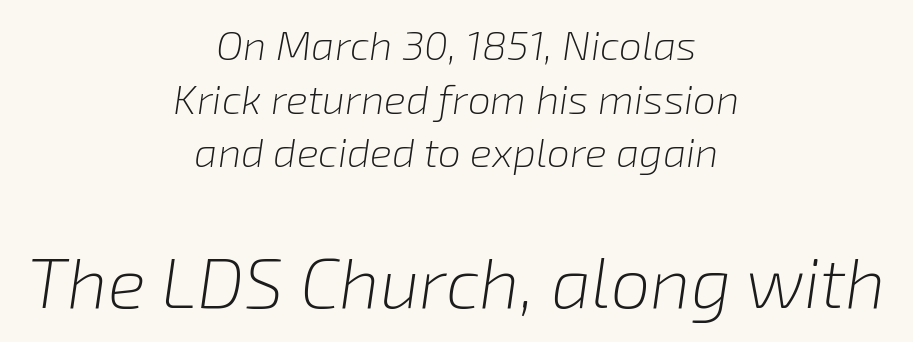
The image shows 71 px light type, italic (leaning right); set centered, normal line spacing (1.31x), normal letter spacing, not underlined; the second (bottom) block is 1.73x larger; low stroke contrast and a medium x-height.
